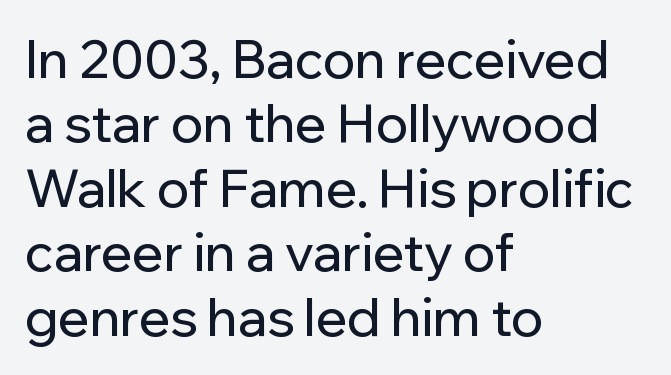
These lines are rendered in a variable-pitch font. Visually the block forms a straight wall on the left and a jagged coastline on the right. There is no visible air inserted between adjacent glyphs. This sample uses an upright cut, with every glyph sitting square on the baseline.
